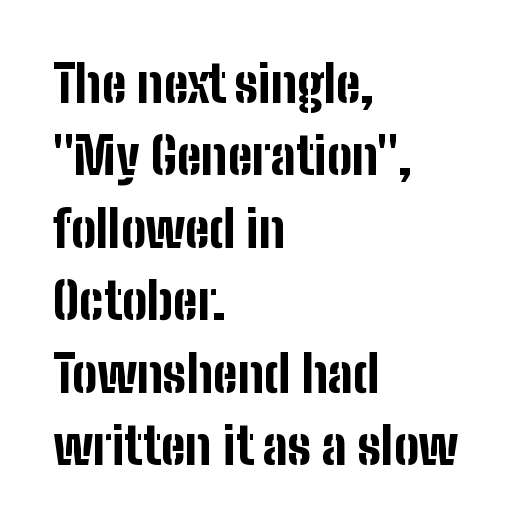
Q: Is the text bold? A: Yes.
Q: Is the text italic (slanted)? A: No, it is upright.
Q: Is the typeface a serif or a sans-serif typeface? A: Sans-serif.
Q: Is the text underlined? A: No.
Q: How is the paragraph aligned? A: Left-aligned.
Q: Is the spacing between letters normal or unusually wide? A: Normal.
Q: Is the spacing between lines tight, normal or loose? A: Normal.
Q: Width (condensed, normal, or wide)? A: Condensed.
Q: Stroke contrast? A: Low.
Q: x-height? A: Medium.
Q: Monospaced? A: No.
